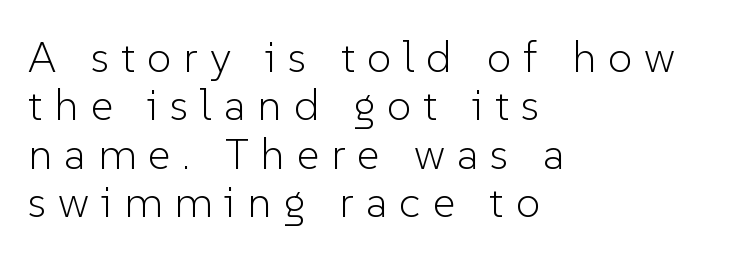
Q: Is the text bold? A: No.
Q: Is the text italic (slanted)? A: No, it is upright.
Q: Is the typeface a serif or a sans-serif typeface? A: Sans-serif.
Q: Is the text underlined? A: No.
Q: How is the paragraph aligned? A: Left-aligned.
Q: Is the spacing between letters normal or unusually wide? A: Unusually wide.
Q: Is the spacing between lines tight, normal or loose? A: Tight.
Q: Width (condensed, normal, or wide)? A: Normal.
Q: Stroke contrast? A: Low.
Q: x-height? A: Medium.
Q: Monospaced? A: No.
